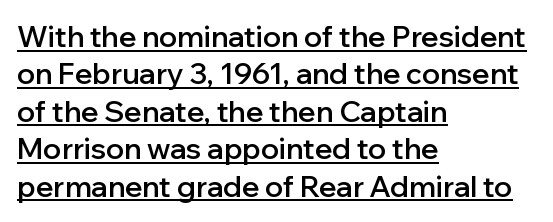
Q: Is the text bold? A: Semi-bold.
Q: Is the text italic (slanted)? A: No, it is upright.
Q: Is the typeface a serif or a sans-serif typeface? A: Sans-serif.
Q: Is the text underlined? A: Yes.
Q: How is the paragraph aligned? A: Left-aligned.
Q: Is the spacing between letters normal or unusually wide? A: Normal.
Q: Is the spacing between lines tight, normal or loose? A: Normal.
Q: Width (condensed, normal, or wide)? A: Normal.
Q: Stroke contrast? A: Low.
Q: x-height? A: Medium.
Q: Monospaced? A: No.
